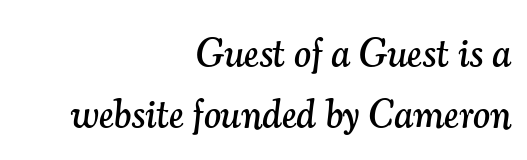
The image shows 40 px serif type, italic (leaning right); set right-aligned, normal line spacing (1.52x), normal letter spacing, not underlined; medium stroke contrast and a small x-height.
